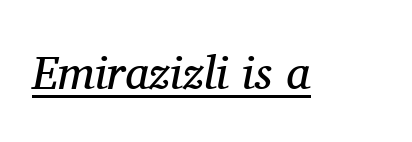
Character widths vary here, with narrow letters taking less room than wide ones. The weight tops out at a normal text grade. This sample carries an underscore along the baseline area. The letters carry serifs — small finishing strokes at the ends of their stems.
